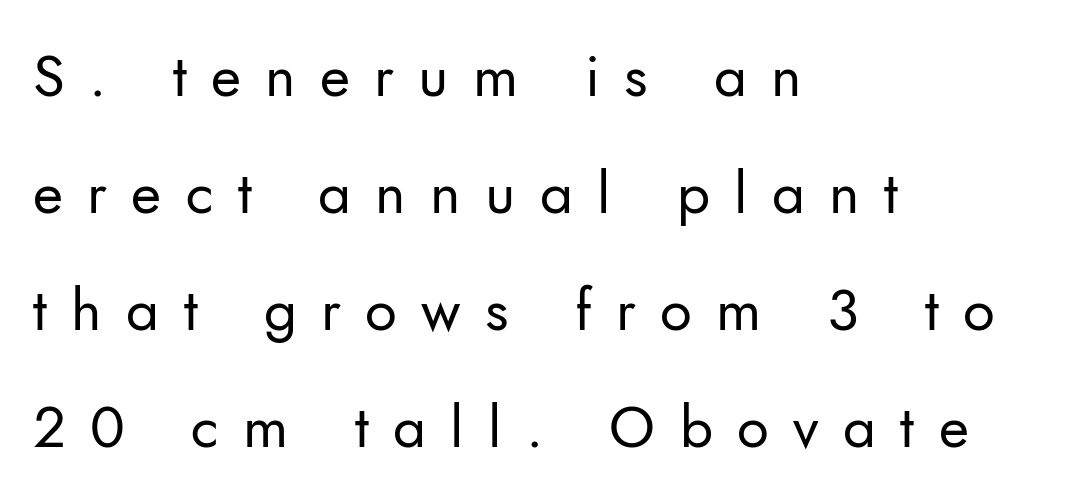
The image shows 58 px regular-weight sans-serif type, upright; set left-aligned, loose line spacing (2.02x), unusually wide letter spacing (+0.42 em), not underlined; low stroke contrast and a small x-height.
